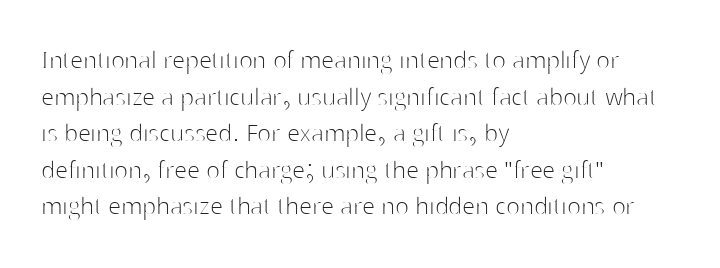
{"serif": "no", "italic": "no", "bold": "no", "weight": "thin", "width": "normal", "stroke_contrast": "high", "x_height": "medium", "monospaced": "no", "underline": "no", "align": "left", "line_spacing": "normal", "line_spacing_ratio": 1.26, "letter_spacing": "normal", "letter_spacing_em": 0.0, "glyph_px": 29}
